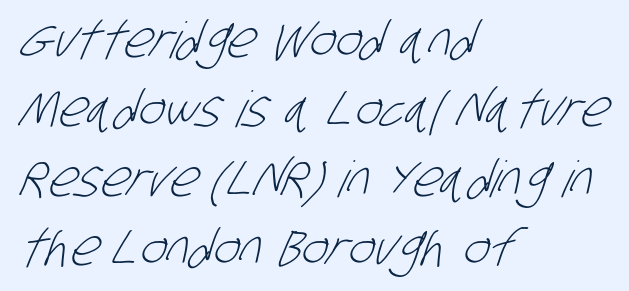
{"serif": "no", "bold": "no", "weight": "light", "width": "condensed", "stroke_contrast": "low", "x_height": "large", "monospaced": "no", "underline": "no", "align": "left", "line_spacing": "normal", "line_spacing_ratio": 1.39, "letter_spacing": "normal", "letter_spacing_em": 0.0, "glyph_px": 50}
